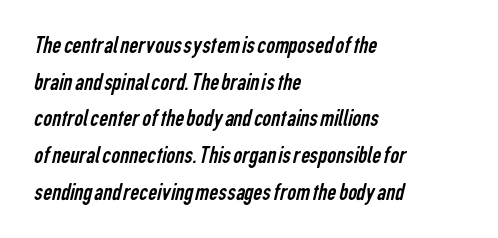
Q: Is the text bold? A: No.
Q: Is the text underlined? A: No.
Q: How is the paragraph aligned? A: Left-aligned.
Q: Is the spacing between letters normal or unusually wide? A: Normal.
Q: Is the spacing between lines tight, normal or loose? A: Normal.
